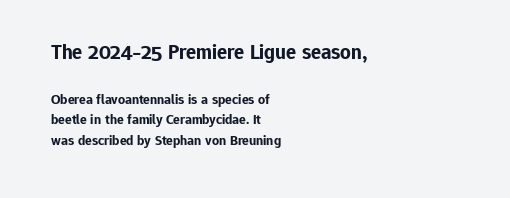
The image shows 21 px bold type, upright; set left-aligned, normal line spacing (1.47x), normal letter spacing, not underlined; the first (top) block is 1.5x larger.
